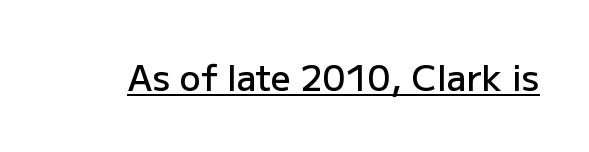
The specimen reads as upright at a glance. The horizontal fit of the characters is conventional and even. Note the varied advance widths — an 'i' is clearly narrower than an 'm'. To sum up the face: it is a sans, with no serifs. The face used here is a semibold: visibly heavier than regular, lighter than bold.
